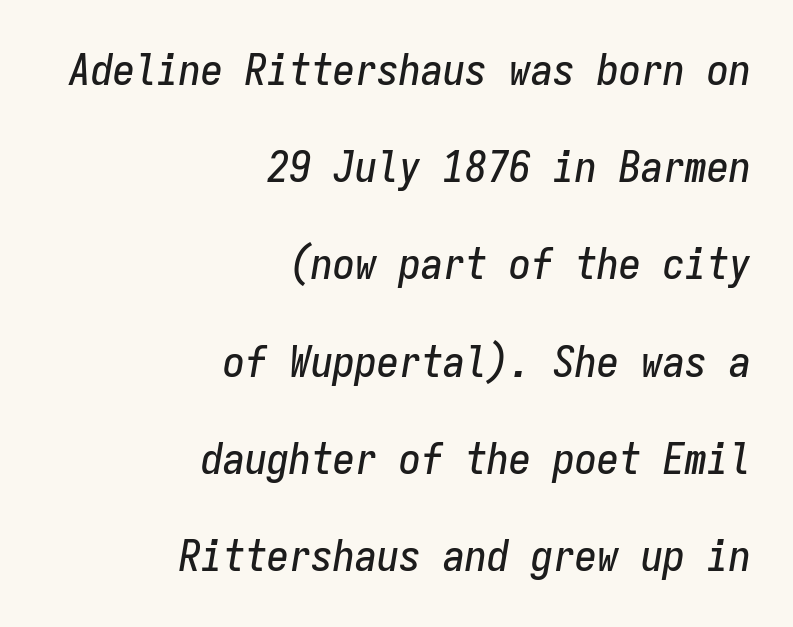
{"italic": "yes", "lean": "right", "slant_degrees": 9, "width": "condensed", "stroke_contrast": "low", "x_height": "medium", "monospaced": "yes", "underline": "no", "align": "right", "line_spacing": "loose", "line_spacing_ratio": 2.21, "letter_spacing": "normal", "letter_spacing_em": 0.0, "glyph_px": 44}
